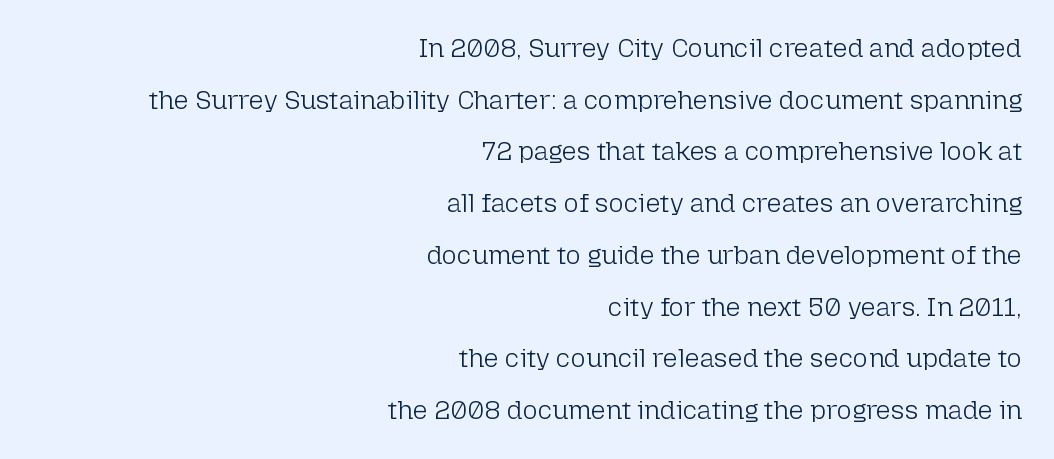
{"italic": "no", "bold": "no", "underline": "no", "align": "right", "line_spacing": "loose", "line_spacing_ratio": 1.99, "letter_spacing": "normal", "letter_spacing_em": 0.0, "glyph_px": 26}
